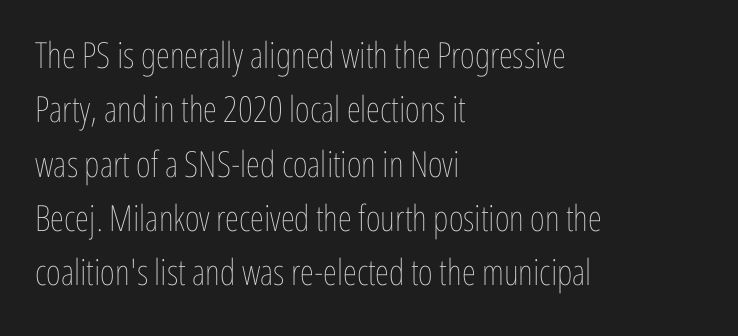
Q: Is the text bold? A: No.
Q: Is the text italic (slanted)? A: No, it is upright.
Q: Is the text underlined? A: No.
Q: How is the paragraph aligned? A: Left-aligned.
Q: Is the spacing between letters normal or unusually wide? A: Normal.
Q: Is the spacing between lines tight, normal or loose? A: Normal.
Q: Width (condensed, normal, or wide)? A: Condensed.
Q: Stroke contrast? A: Low.
Q: x-height? A: Medium.
Q: Monospaced? A: No.
